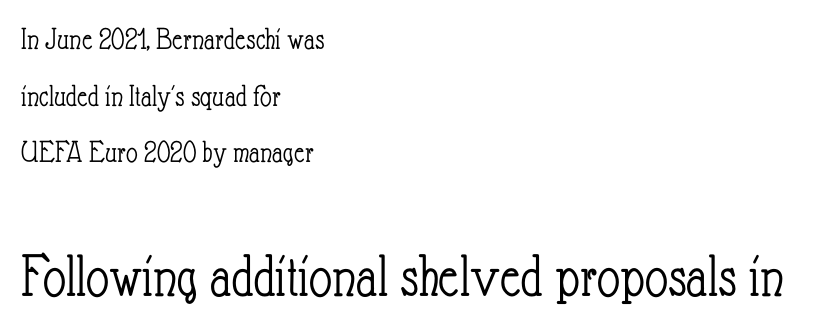
The image shows 63 px light, condensed type, upright; set left-aligned, line spacing 1.77x, normal letter spacing, not underlined; the second (bottom) block is 1.97x larger; low stroke contrast and a small x-height.
